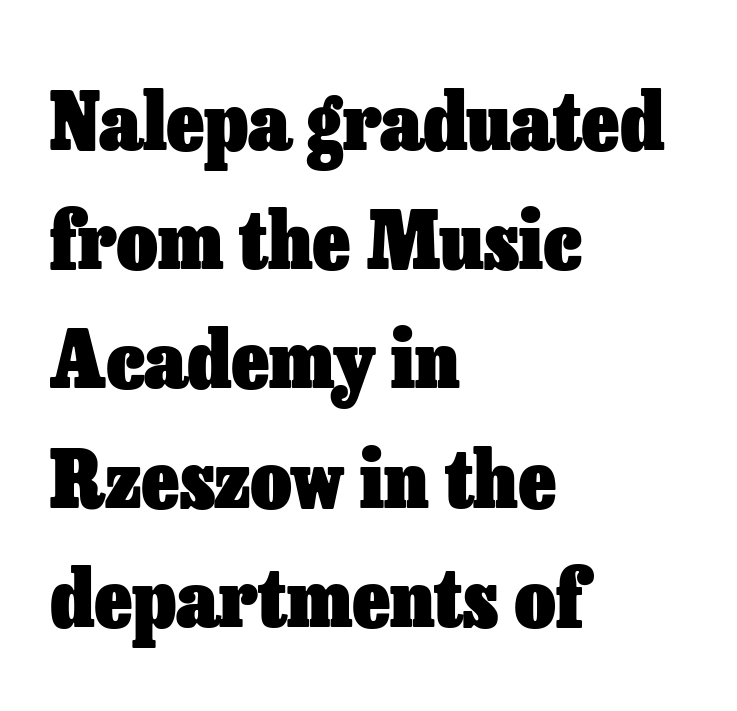
{"italic": "no", "bold": "yes", "weight": "heavy", "width": "normal", "stroke_contrast": "low", "x_height": "medium", "monospaced": "no", "underline": "no", "align": "left", "line_spacing": "normal", "line_spacing_ratio": 1.49, "letter_spacing": "normal", "letter_spacing_em": 0.0, "glyph_px": 80}
